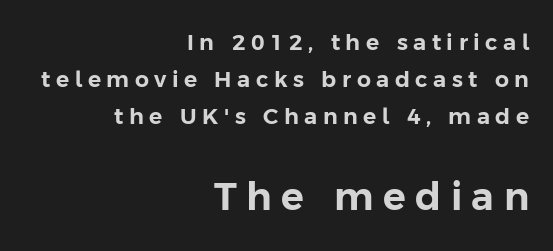
{"serif": "no", "italic": "no", "width": "normal", "stroke_contrast": "low", "x_height": "medium", "monospaced": "no", "underline": "no", "align": "right", "line_spacing": "normal", "line_spacing_ratio": 1.69, "letter_spacing": "wide", "letter_spacing_em": 0.25, "larger_block": "second", "size_ratio": 1.73, "glyph_px": 38}
